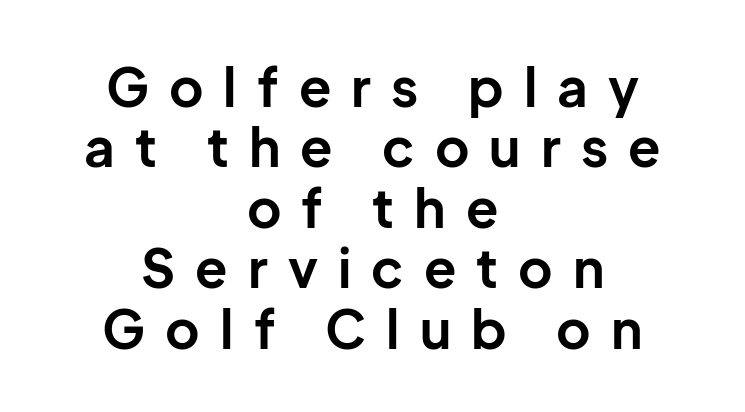
The image shows 53 px bold sans-serif type, upright; set centered, tight line spacing (1.14x), unusually wide letter spacing (+0.38 em), not underlined; low stroke contrast and a medium x-height.
